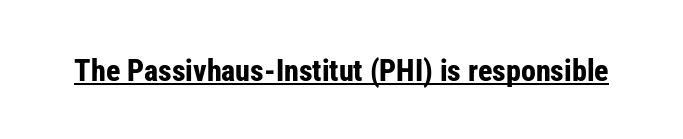
The type sits square on the baseline with zero lean. Descenders here cross a horizontal rule under the line. No extra tracking has been applied to these lines. The text was rendered using a sans face with plain stroke endings. The glyphs have the mass of a bold cut.
